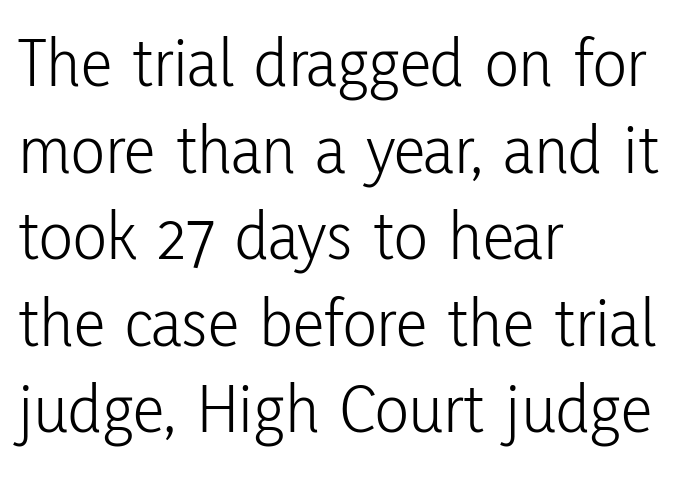
Q: Is the text bold? A: No.
Q: Is the text italic (slanted)? A: No, it is upright.
Q: Is the typeface a serif or a sans-serif typeface? A: Sans-serif.
Q: Is the text underlined? A: No.
Q: How is the paragraph aligned? A: Left-aligned.
Q: Is the spacing between letters normal or unusually wide? A: Normal.
Q: Width (condensed, normal, or wide)? A: Condensed.
Q: Stroke contrast? A: Low.
Q: x-height? A: Medium.
Q: Monospaced? A: No.
